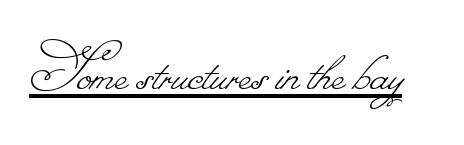
Q: Is the text bold? A: No.
Q: Is the text underlined? A: Yes.
Q: Is the spacing between letters normal or unusually wide? A: Normal.
Q: Width (condensed, normal, or wide)? A: Normal.
Q: Stroke contrast? A: Low.
Q: Monospaced? A: No.
